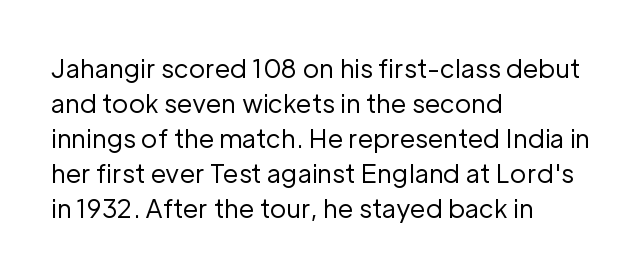
Q: Is the text bold? A: No.
Q: Is the text italic (slanted)? A: No, it is upright.
Q: Is the text underlined? A: No.
Q: How is the paragraph aligned? A: Left-aligned.
Q: Is the spacing between letters normal or unusually wide? A: Normal.
Q: Is the spacing between lines tight, normal or loose? A: Normal.
